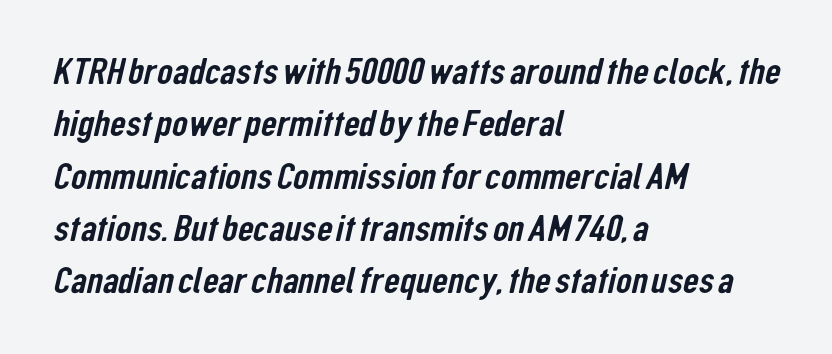
The rendering uses a moderate line-height, typical for paragraphs. All the whitespace from short lines collects on the right. Examine the stroke ends and you'll find no serifs. Descender tails drop into unmarked territory. The face used here is rendered with its standard letterfit.
